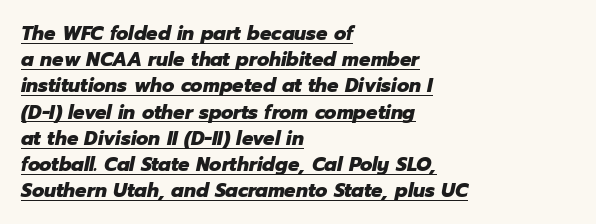
The sample has been set heavy, in full bold. The rendered words wear a rule along their underside. Whoever set this chose a conventional vertical rhythm. You could call the tracking neutral — neither tight nor loose. Layout note: lines flush left. Rendered with sloped, italic letterforms.
